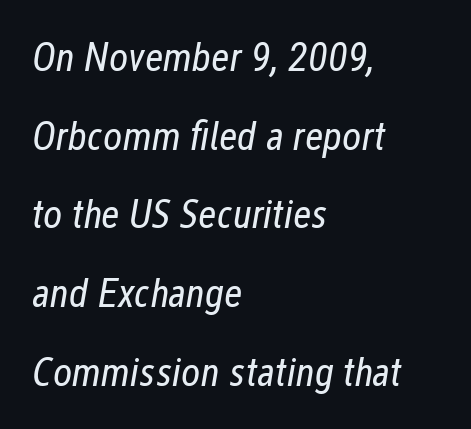
The image shows 41 px regular-weight, condensed type, italic (leaning right); set left-aligned, loose line spacing (1.92x), normal letter spacing, not underlined; low stroke contrast and a medium x-height.
